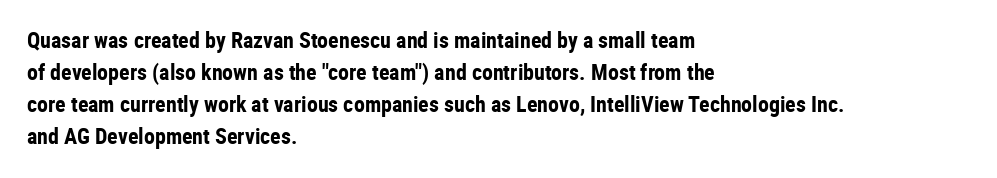
Q: Is the text bold? A: Yes.
Q: Is the text italic (slanted)? A: No, it is upright.
Q: Is the text underlined? A: No.
Q: How is the paragraph aligned? A: Left-aligned.
Q: Is the spacing between letters normal or unusually wide? A: Normal.
Q: Is the spacing between lines tight, normal or loose? A: Normal.
